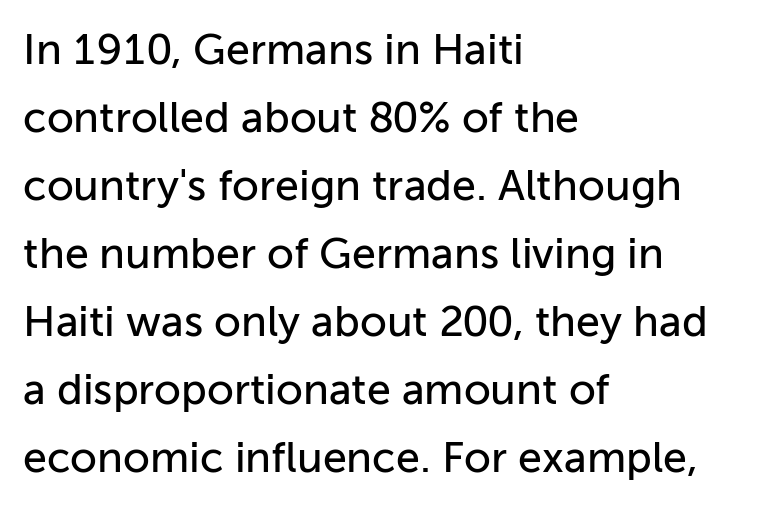
Q: Is the text italic (slanted)? A: No, it is upright.
Q: Is the typeface a serif or a sans-serif typeface? A: Sans-serif.
Q: Is the text underlined? A: No.
Q: How is the paragraph aligned? A: Left-aligned.
Q: Is the spacing between letters normal or unusually wide? A: Normal.
Q: Is the spacing between lines tight, normal or loose? A: Normal.
Q: Width (condensed, normal, or wide)? A: Normal.
Q: Stroke contrast? A: Low.
Q: x-height? A: Medium.
Q: Monospaced? A: No.
